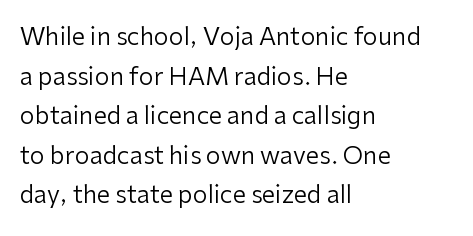
{"italic": "no", "bold": "no", "underline": "no", "align": "left", "line_spacing": "normal", "line_spacing_ratio": 1.65, "letter_spacing": "normal", "letter_spacing_em": 0.0, "glyph_px": 24}
